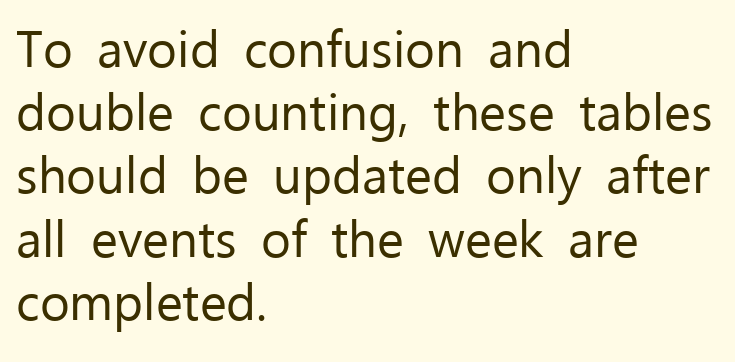
The image shows 51 px regular-weight sans-serif type, upright; set left-aligned, line spacing 1.24x, normal letter spacing, not underlined; low stroke contrast and a medium x-height.
